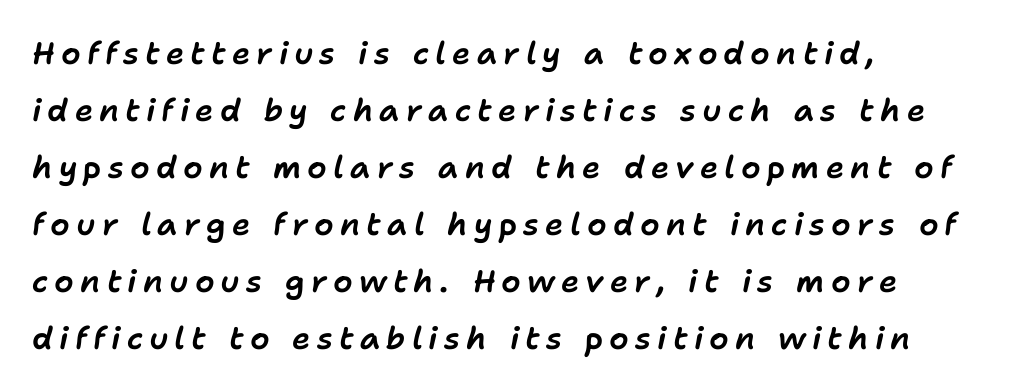
Visually the block forms a straight wall on the left and a jagged coastline on the right. Descenders are the only things crossing below the line. This rendering widens character spacing well past its baseline value. The rendering uses natural spacing where letterforms have individual widths. Slanted lettering throughout.
